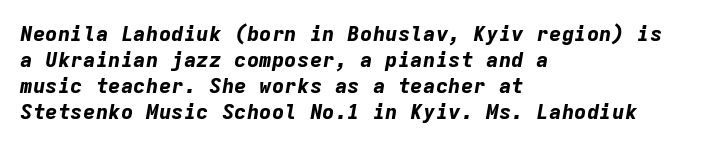
The image shows 21 px bold type, italic (leaning right); set left-aligned, line spacing 1.24x, normal letter spacing, not underlined.
